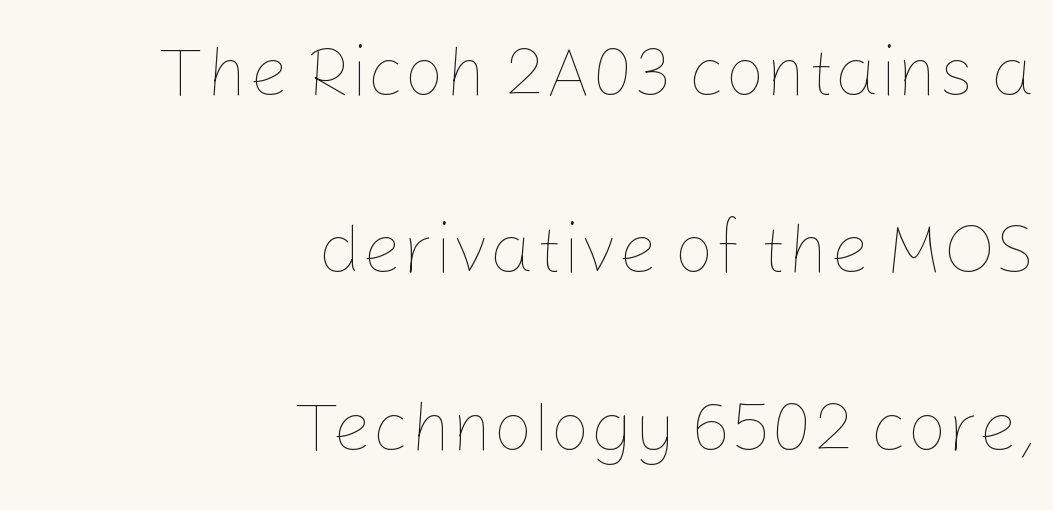
Rows of type keep a wide berth in the vertical direction. The ragged edge is on the left, which tells us the setting is flush right. A bare baseline throughout the passage. Notice how the stems are strictly vertical — no italics here. Varying glyph widths throughout — classic text-font behaviour. The weight would be labelled regular, book, light, or lighter still.
